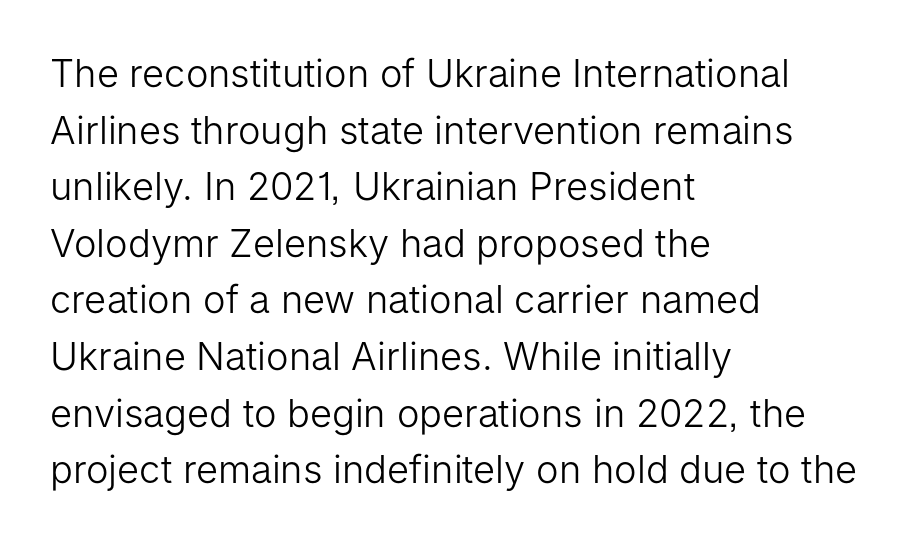
The compositor pushed each line to the left boundary. Check the space under the baseline: it is left empty. Students, observe: this is what conventionally led text looks like. Think of a printed novel: that variable character pitch is what you see here. Tall strokes in this sample are plumb rather than angled. Tracking here is standard; glyphs follow each other at the usual distance.
